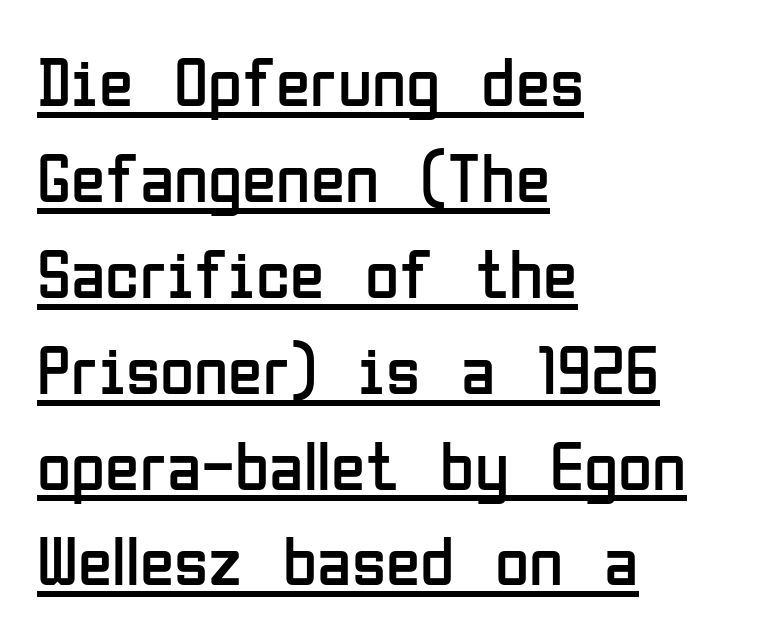
The image shows 70 px regular-weight, condensed sans-serif type, upright; set left-aligned, normal line spacing (1.37x), normal letter spacing, underlined; low stroke contrast and a medium x-height.
